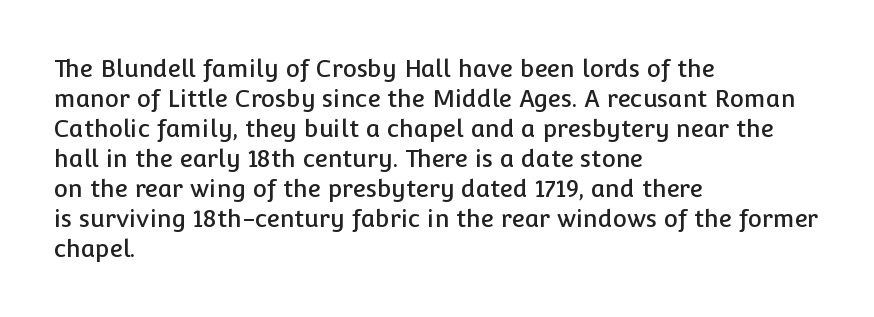
The lines in this sample share a left origin and differ only in where they stop. Tracking here is standard; glyphs follow each other at the usual distance. How would I describe the line gaps? Plain and ordinary. You can tell it's not italic because the verticals are truly vertical.
